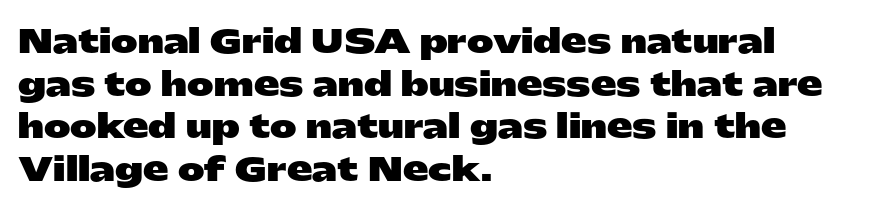
Q: Is the text bold? A: Yes.
Q: Is the text italic (slanted)? A: No, it is upright.
Q: Is the typeface a serif or a sans-serif typeface? A: Sans-serif.
Q: Is the text underlined? A: No.
Q: How is the paragraph aligned? A: Left-aligned.
Q: Is the spacing between letters normal or unusually wide? A: Normal.
Q: Is the spacing between lines tight, normal or loose? A: Normal.
Q: Width (condensed, normal, or wide)? A: Wide.
Q: Stroke contrast? A: Low.
Q: x-height? A: Medium.
Q: Monospaced? A: No.
